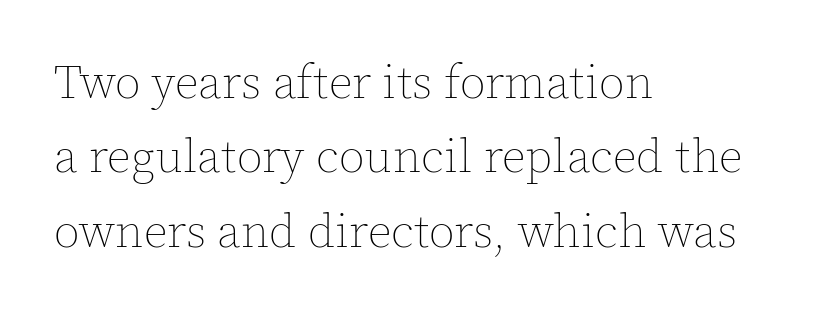
Q: Is the text bold? A: No.
Q: Is the text italic (slanted)? A: No, it is upright.
Q: Is the text underlined? A: No.
Q: How is the paragraph aligned? A: Left-aligned.
Q: Is the spacing between letters normal or unusually wide? A: Normal.
Q: Is the spacing between lines tight, normal or loose? A: Normal.
Q: Width (condensed, normal, or wide)? A: Normal.
Q: x-height? A: Medium.
Q: Monospaced? A: No.
